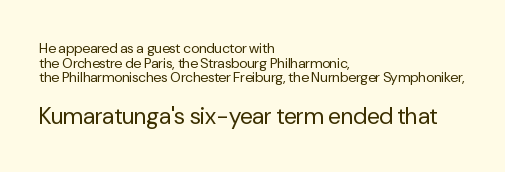
Q: Is the text bold? A: No.
Q: Is the text italic (slanted)? A: No, it is upright.
Q: Is the text underlined? A: No.
Q: How is the paragraph aligned? A: Left-aligned.
Q: Is the spacing between letters normal or unusually wide? A: Normal.
Q: Is the spacing between lines tight, normal or loose? A: Tight.
Q: Which block of text is set in a larger size, the first (top) or the second (bottom)? A: The second (bottom) one.
